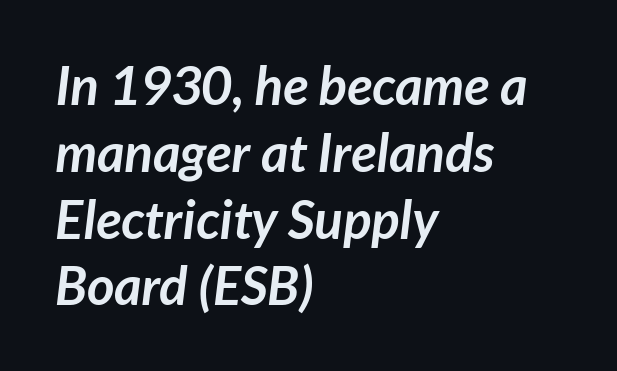
Q: Is the text bold? A: Yes.
Q: Is the typeface a serif or a sans-serif typeface? A: Sans-serif.
Q: Is the text underlined? A: No.
Q: How is the paragraph aligned? A: Left-aligned.
Q: Is the spacing between letters normal or unusually wide? A: Normal.
Q: Is the spacing between lines tight, normal or loose? A: Normal.
Q: Width (condensed, normal, or wide)? A: Normal.
Q: Stroke contrast? A: Low.
Q: x-height? A: Medium.
Q: Monospaced? A: No.
